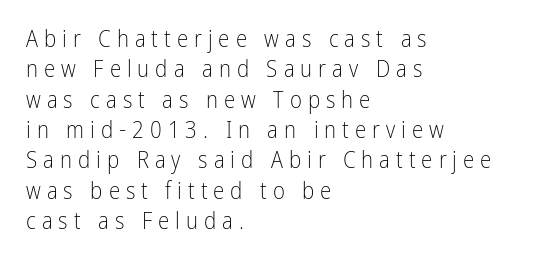
The image shows 23 px text type, upright; set left-aligned, normal line spacing (1.32x), unusually wide letter spacing (+0.26 em), not underlined.
